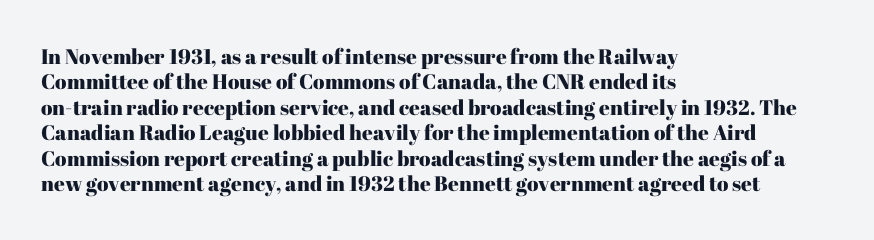
The image shows 21 px text type, upright; set left-aligned, line spacing 1.21x, normal letter spacing, not underlined.
